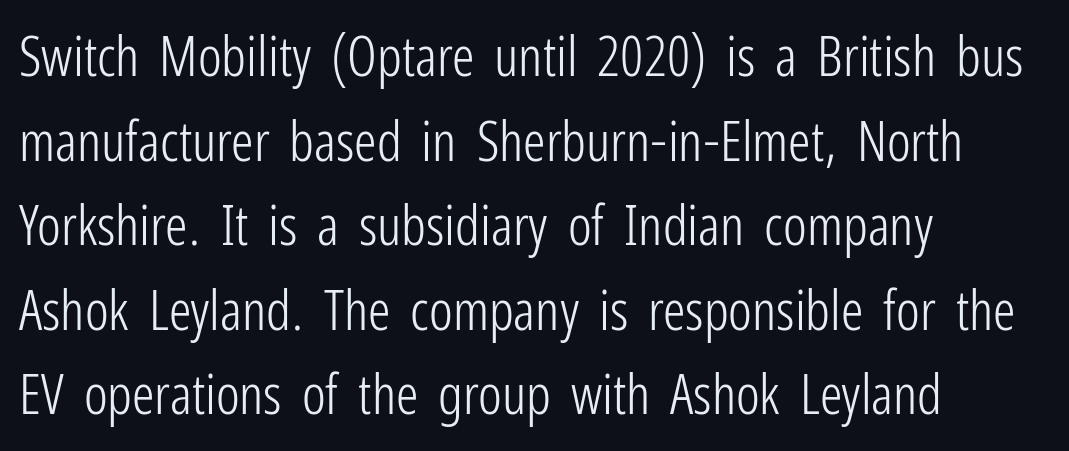
The image shows 56 px light, condensed sans-serif type, upright; set left-aligned, normal line spacing (1.51x), normal letter spacing, not underlined; low stroke contrast and a medium x-height.
